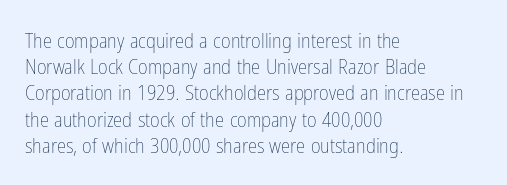
{"italic": "no", "bold": "no", "underline": "no", "align": "left", "line_spacing": "normal", "line_spacing_ratio": 1.25, "letter_spacing": "normal", "letter_spacing_em": 0.0, "glyph_px": 21}
